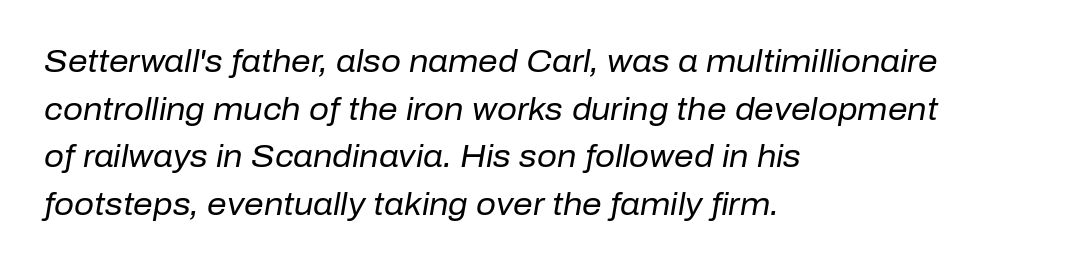
{"italic": "yes", "lean": "right", "slant_degrees": 10, "bold": "no", "weight": "regular", "width": "normal", "stroke_contrast": "low", "x_height": "medium", "monospaced": "no", "underline": "no", "align": "left", "line_spacing": "normal", "line_spacing_ratio": 1.54, "letter_spacing": "normal", "letter_spacing_em": 0.0, "glyph_px": 31}
